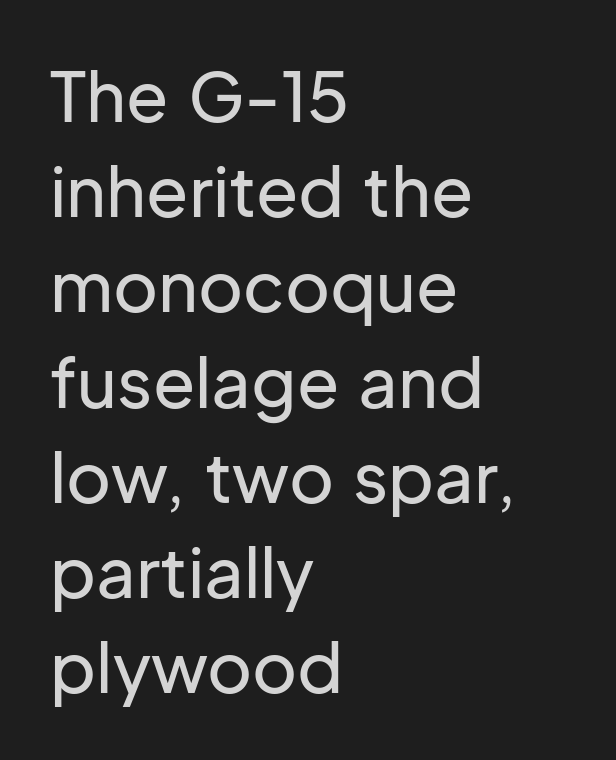
Ascenders rise straight up at ninety degrees. Layout note: lines flush left. The rendering uses natural spacing where letterforms have individual widths. Standard letterfit; no display-style spreading of the glyphs. Each letter's strokes conclude bluntly, with no projecting serifs.
